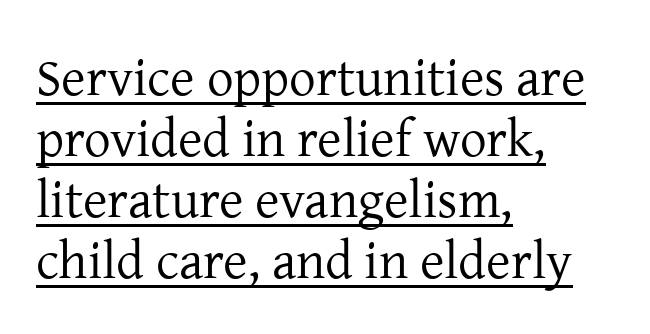
{"serif": "yes", "italic": "no", "bold": "no", "weight": "regular", "width": "normal", "stroke_contrast": "low", "x_height": "medium", "monospaced": "no", "underline": "yes", "align": "left", "line_spacing": "tight", "line_spacing_ratio": 1.15, "letter_spacing": "normal", "letter_spacing_em": 0.0, "glyph_px": 53}
